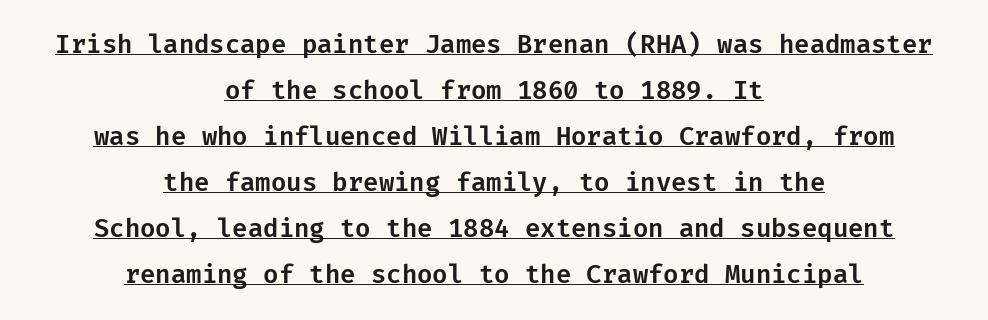
The typography opts for an upright posture over an oblique one. The words here are underlined. Here the glyphs are tracked normally, forming tight word shapes. Both edges are ragged and mirror each other, which tells us the setting is centered.
